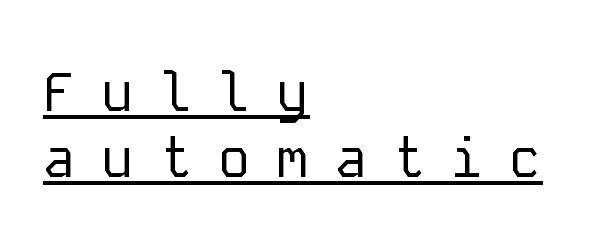
{"serif": "no", "italic": "no", "bold": "no", "weight": "regular", "width": "normal", "stroke_contrast": "low", "x_height": "medium", "monospaced": "yes", "underline": "yes", "align": "left", "line_spacing_ratio": 1.2, "letter_spacing": "wide", "letter_spacing_em": 0.46, "glyph_px": 55}
